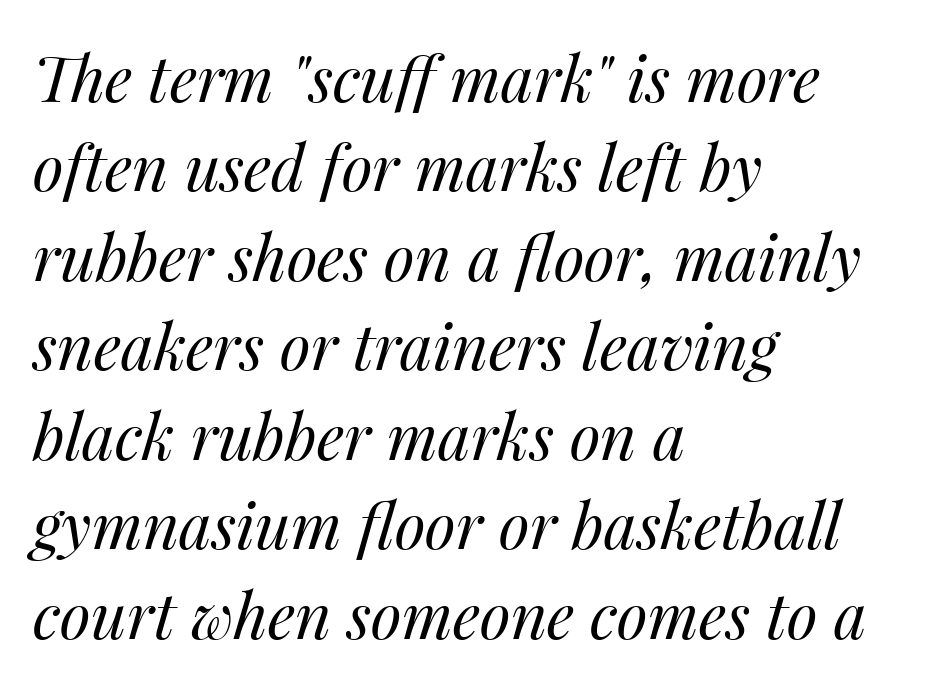
This sample keeps an unexceptional amount of space between lines. In terms of posture, this sample is oblique. Descenders hang freely into open space. Each line starts at the same left margin while the right side varies.
